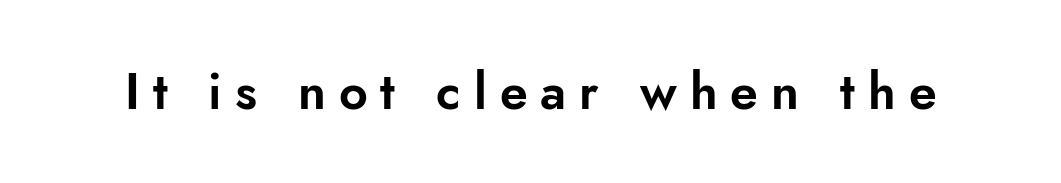
Examine the stroke ends and you'll find no serifs. Tall strokes in this sample are plumb rather than angled. Spacing verdict: proportional, widths tailored to each character. Short note: letters widely spaced. Lines of text with bare space underneath.
